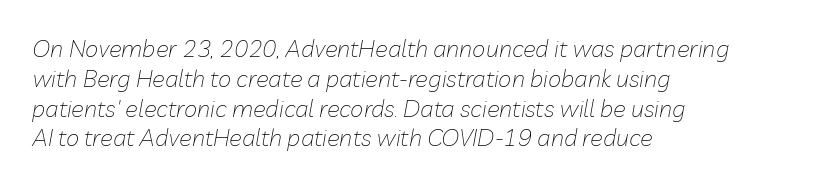
Q: Is the text bold? A: No.
Q: Is the text italic (slanted)? A: Yes, it leans right by about 10 degrees.
Q: Is the text underlined? A: No.
Q: How is the paragraph aligned? A: Left-aligned.
Q: Is the spacing between letters normal or unusually wide? A: Normal.
